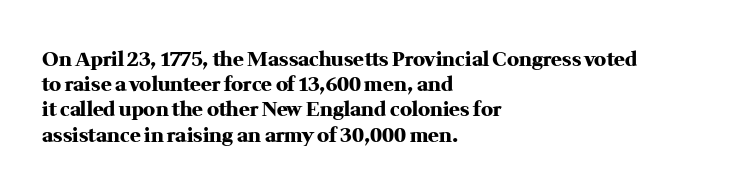
The image shows 20 px bold type, upright; set left-aligned, normal line spacing (1.26x), normal letter spacing, not underlined.
